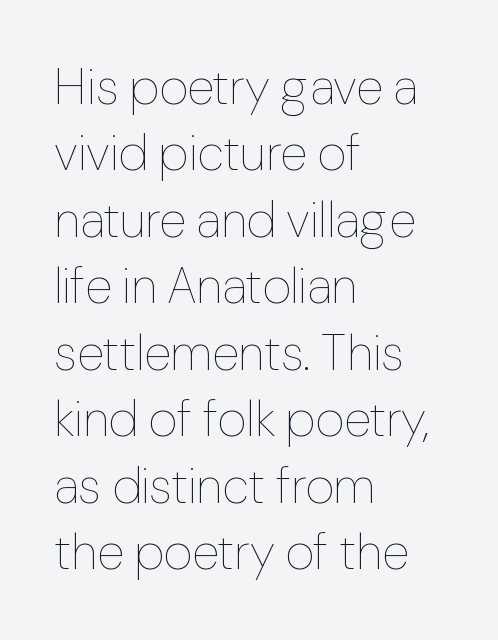
The image shows 50 px thin type, upright; set left-aligned, normal line spacing (1.33x), normal letter spacing, not underlined; low stroke contrast and a medium x-height.
